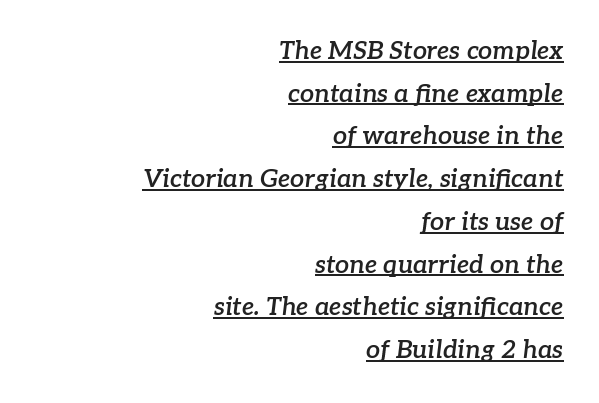
{"italic": "yes", "lean": "right", "slant_degrees": 7, "bold": "semi", "underline": "yes", "align": "right", "line_spacing_ratio": 1.71, "letter_spacing": "normal", "letter_spacing_em": 0.0, "glyph_px": 25}
